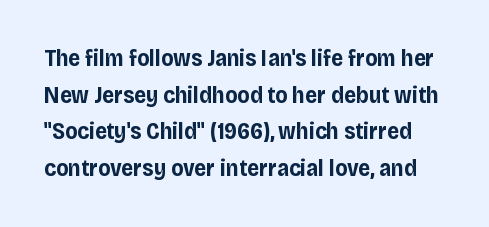
Q: Is the text bold? A: Yes.
Q: Is the text italic (slanted)? A: No, it is upright.
Q: Is the text underlined? A: No.
Q: Is the spacing between letters normal or unusually wide? A: Normal.
Q: Is the spacing between lines tight, normal or loose? A: Normal.
